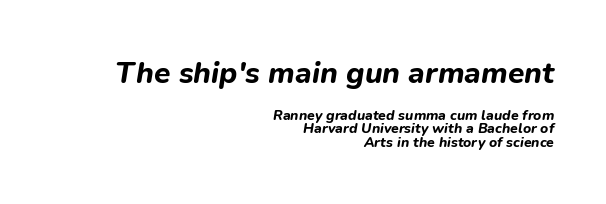
Q: Is the text bold? A: Yes.
Q: Is the text italic (slanted)? A: Yes, it leans right by about 9 degrees.
Q: Is the text underlined? A: No.
Q: How is the paragraph aligned? A: Right-aligned.
Q: Is the spacing between letters normal or unusually wide? A: Normal.
Q: Is the spacing between lines tight, normal or loose? A: Tight.
Q: Which block of text is set in a larger size, the first (top) or the second (bottom)? A: The first (top) one.
Q: Width (condensed, normal, or wide)? A: Normal.
Q: Stroke contrast? A: Low.
Q: x-height? A: Medium.
Q: Monospaced? A: No.
